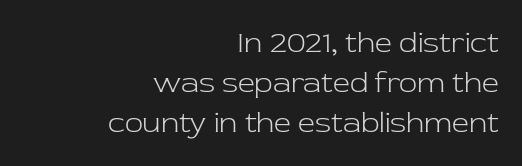
These lines were composed using upright roman letters. Lines of text with bare space underneath. The text block is weighted toward the right margin, trailing off unevenly leftward. Inter-character spacing is left at the font's built-in metrics.
